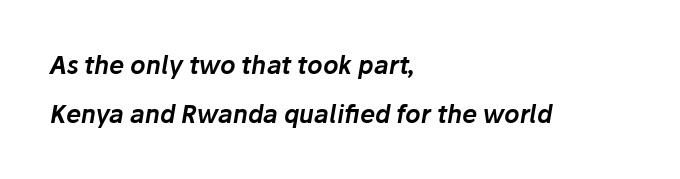
{"italic": "yes", "lean": "right", "slant_degrees": 10, "underline": "no", "align": "left", "line_spacing": "loose", "line_spacing_ratio": 2.04, "letter_spacing": "normal", "letter_spacing_em": 0.0, "glyph_px": 24}
